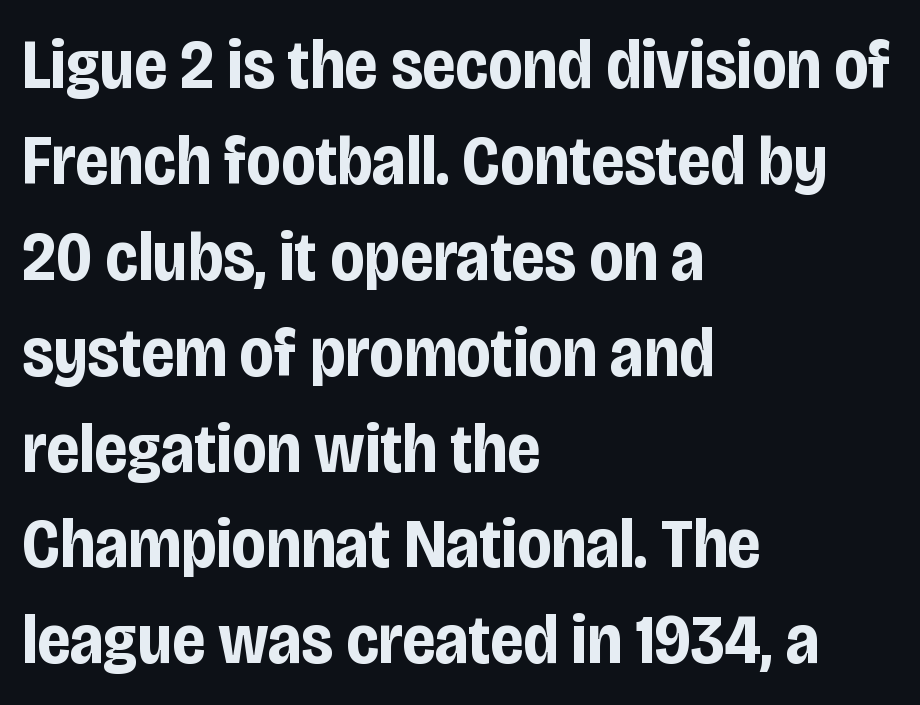
The image shows 70 px bold, condensed sans-serif type, upright; set left-aligned, normal line spacing (1.37x), normal letter spacing, not underlined; low stroke contrast and a large x-height.
